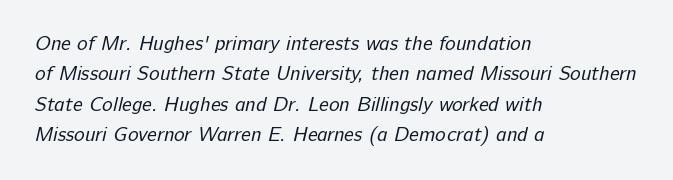
The image shows 20 px text type; set left-aligned, normal line spacing (1.52x), normal letter spacing, not underlined.
